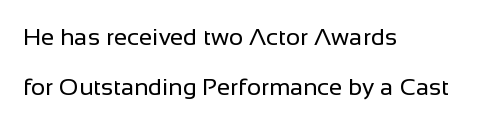
{"italic": "no", "bold": "no", "underline": "no", "align": "left", "line_spacing": "loose", "line_spacing_ratio": 2.07, "letter_spacing": "normal", "letter_spacing_em": 0.0, "glyph_px": 24}
